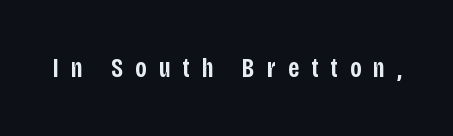
The image shows 27 px text type, upright; set unusually wide letter spacing (+0.44 em), not underlined.
